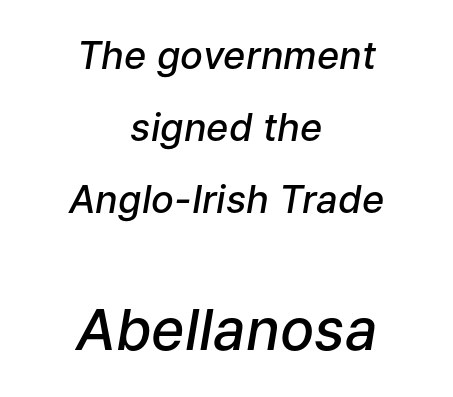
The image shows 57 px semibold type, italic (leaning right); set centered, loose line spacing (1.9x), normal letter spacing, not underlined; the second (bottom) block is 1.5x larger; low stroke contrast and a medium x-height.
